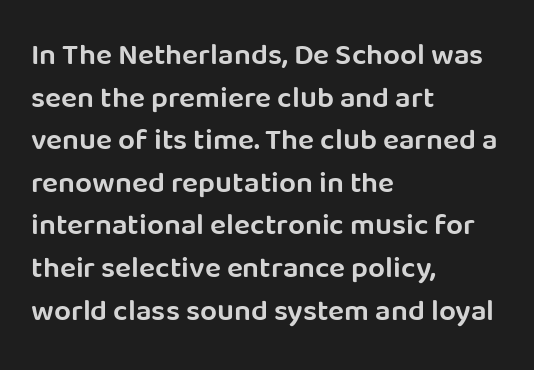
Q: Is the text bold? A: Semi-bold.
Q: Is the text italic (slanted)? A: No, it is upright.
Q: Is the typeface a serif or a sans-serif typeface? A: Sans-serif.
Q: Is the text underlined? A: No.
Q: How is the paragraph aligned? A: Left-aligned.
Q: Is the spacing between letters normal or unusually wide? A: Normal.
Q: Is the spacing between lines tight, normal or loose? A: Normal.
Q: Width (condensed, normal, or wide)? A: Normal.
Q: Stroke contrast? A: Low.
Q: x-height? A: Large.
Q: Monospaced? A: No.
